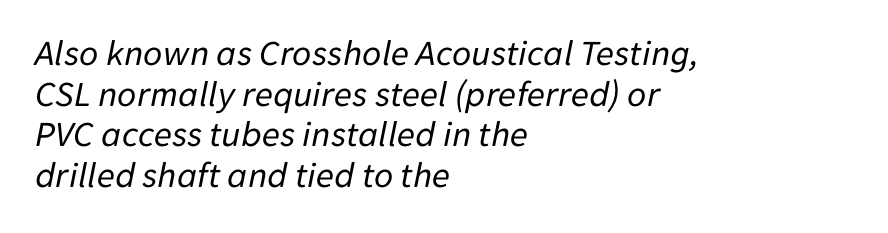
Q: Is the text bold? A: No.
Q: Is the text italic (slanted)? A: Yes, it leans right by about 11 degrees.
Q: Is the text underlined? A: No.
Q: How is the paragraph aligned? A: Left-aligned.
Q: Is the spacing between letters normal or unusually wide? A: Normal.
Q: Is the spacing between lines tight, normal or loose? A: Tight.
Q: Width (condensed, normal, or wide)? A: Normal.
Q: Stroke contrast? A: Low.
Q: x-height? A: Medium.
Q: Monospaced? A: No.
